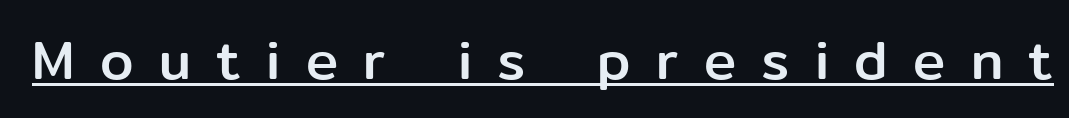
{"serif": "no", "italic": "no", "width": "normal", "stroke_contrast": "low", "x_height": "medium", "monospaced": "no", "underline": "yes", "letter_spacing": "wide", "letter_spacing_em": 0.47, "glyph_px": 54}
